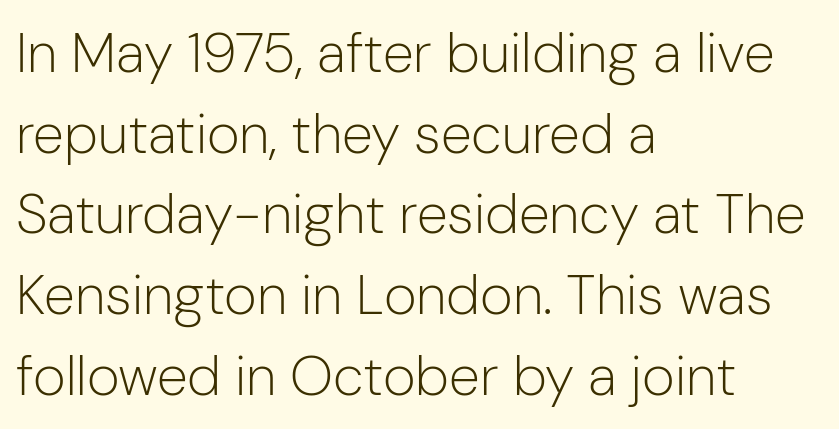
Q: Is the text bold? A: No.
Q: Is the text italic (slanted)? A: No, it is upright.
Q: Is the typeface a serif or a sans-serif typeface? A: Sans-serif.
Q: Is the text underlined? A: No.
Q: How is the paragraph aligned? A: Left-aligned.
Q: Is the spacing between letters normal or unusually wide? A: Normal.
Q: Is the spacing between lines tight, normal or loose? A: Normal.
Q: Width (condensed, normal, or wide)? A: Normal.
Q: Stroke contrast? A: Low.
Q: x-height? A: Medium.
Q: Monospaced? A: No.
